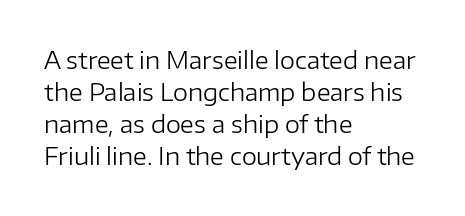
The strip under each line holds only bare page. You could call the tracking neutral — neither tight nor loose. Where is the straight margin? On the left. Upright lettering throughout. The weight tops out at a normal text grade.
